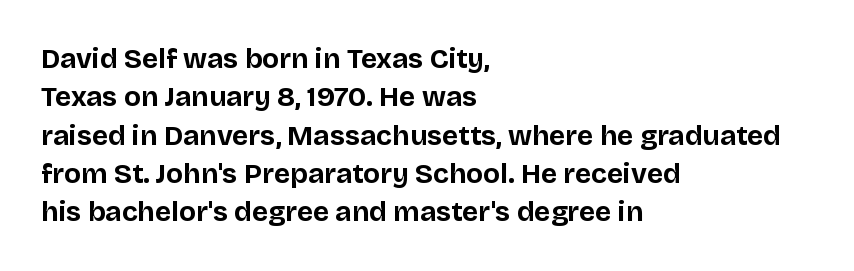
{"serif": "no", "italic": "no", "bold": "yes", "weight": "bold", "width": "normal", "stroke_contrast": "low", "x_height": "large", "monospaced": "no", "underline": "no", "align": "left", "line_spacing": "normal", "line_spacing_ratio": 1.37, "letter_spacing": "normal", "letter_spacing_em": 0.0, "glyph_px": 28}
